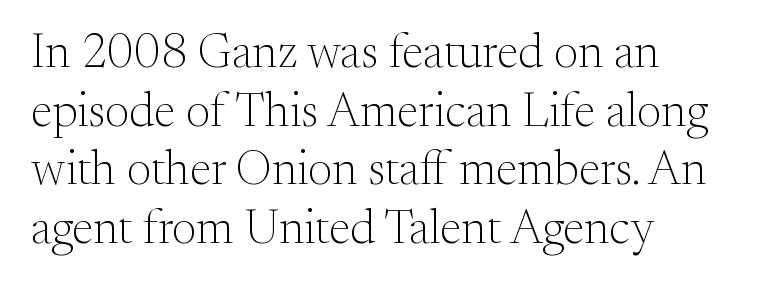
The image shows 48 px light serif type, upright; set left-aligned, line spacing 1.22x, normal letter spacing, not underlined; medium stroke contrast and a small x-height.
